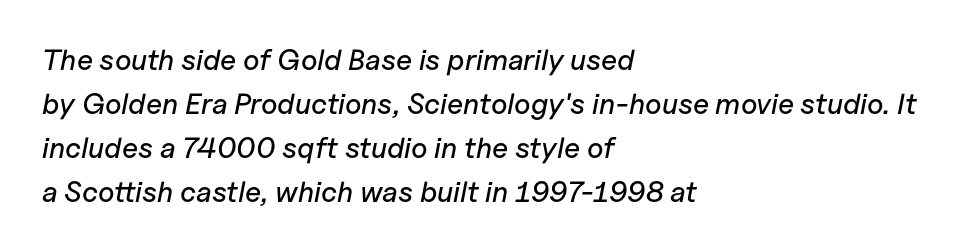
Glyph-to-glyph distance matches everyday printed text. The paragraph shown leans on its left margin. Each letter keeps its own natural width here, so spacing adapts to shape. The foot of each line stays bare and open. The letters are slanted; this is an italic face.
